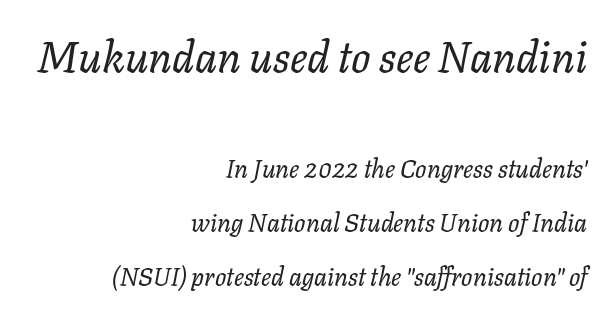
The image shows 43 px regular-weight type, italic (leaning right); set right-aligned, loose line spacing (2.17x), normal letter spacing, not underlined; the first (top) block is 1.72x larger; low stroke contrast and a medium x-height.
